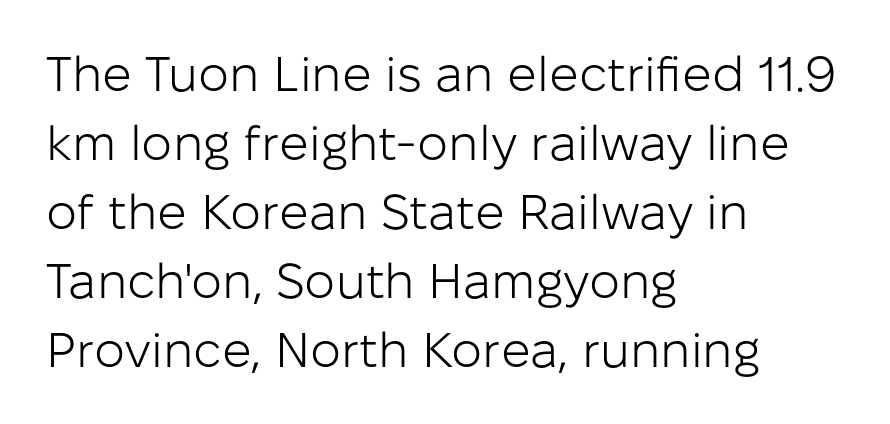
{"serif": "no", "italic": "no", "bold": "no", "weight": "light", "width": "normal", "stroke_contrast": "low", "x_height": "medium", "monospaced": "no", "underline": "no", "align": "left", "line_spacing": "normal", "line_spacing_ratio": 1.41, "letter_spacing": "normal", "letter_spacing_em": 0.0, "glyph_px": 49}
